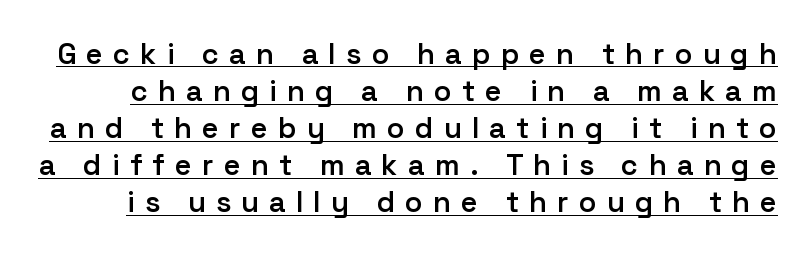
Between one letter and the next there's a generous, obvious gap. These lines sit exactly where default settings would place them. Italic? Not at all — the glyphs are vertical. Strokes here are thickened, but only to semibold level. The face used here appears with an underline applied. Is this a fixed-width face? No — the glyphs have proportional, varying widths.
